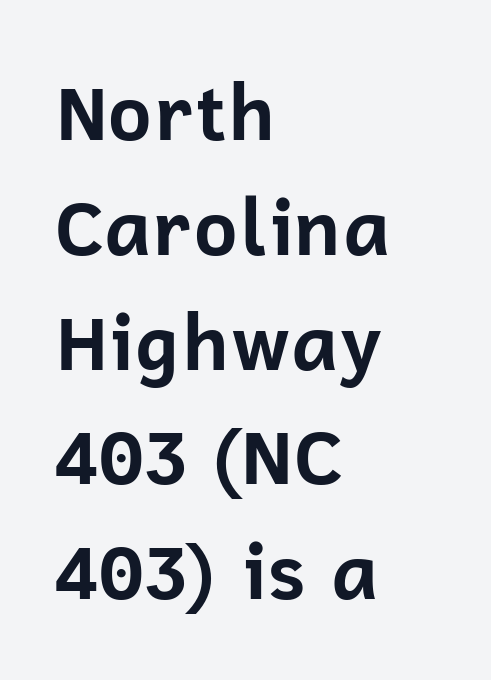
The image shows 76 px bold sans-serif type, upright; set left-aligned, normal line spacing (1.51x), normal letter spacing, not underlined; low stroke contrast and a medium x-height.
